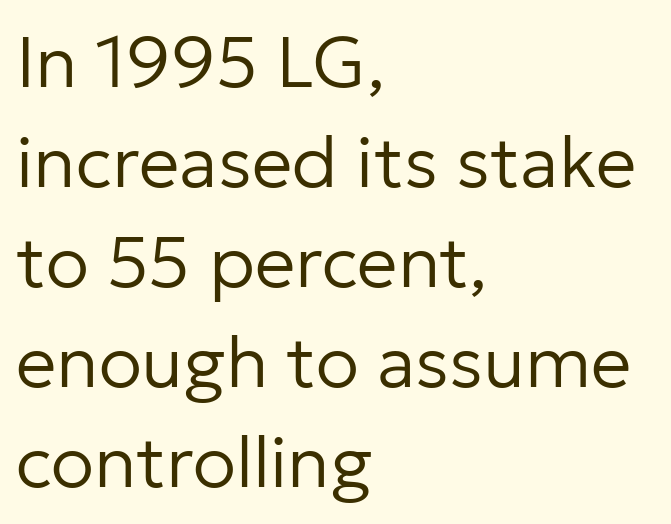
The image shows 72 px regular-weight sans-serif type, upright; set left-aligned, normal line spacing (1.39x), normal letter spacing, not underlined; low stroke contrast and a medium x-height.
